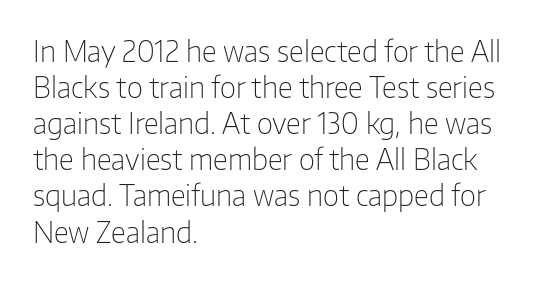
The words here are not underlined. The passage shown is typed in a proportional face where columns would drift. Nope, no serifs anywhere on these letters. These lines keep a tight, regular rhythm from letter to letter. Successive baselines arrive at the customary interval.
